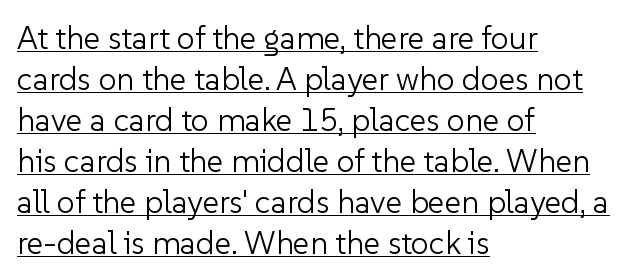
{"serif": "no", "italic": "no", "bold": "no", "weight": "light", "width": "normal", "stroke_contrast": "low", "x_height": "medium", "monospaced": "no", "underline": "yes", "align": "left", "line_spacing": "normal", "line_spacing_ratio": 1.28, "letter_spacing": "normal", "letter_spacing_em": 0.0, "glyph_px": 32}
